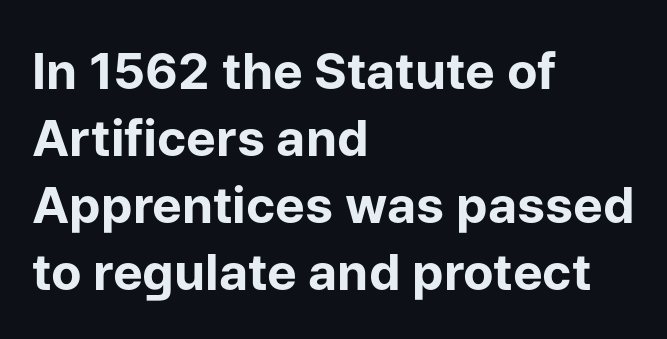
Character widths vary here, with narrow letters taking less room than wide ones. Left-aligned paragraph, ragged on the right. The type is set solid horizontally, with unmodified tracking. Each row of text sits above clean, open space.
